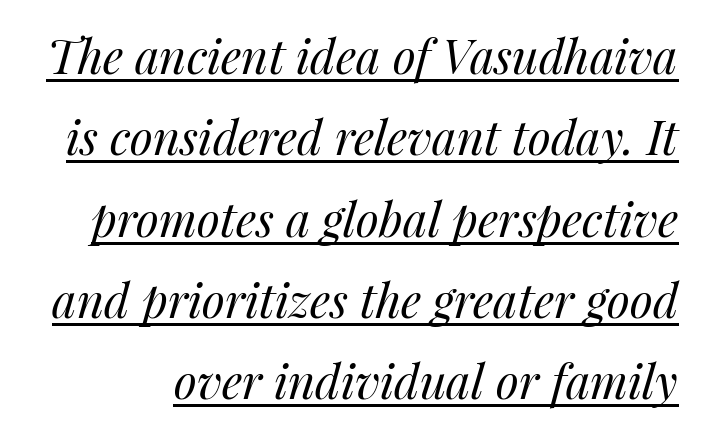
Q: Is the text bold? A: No.
Q: Is the text italic (slanted)? A: Yes, it leans right by about 14 degrees.
Q: Is the text underlined? A: Yes.
Q: Is the spacing between letters normal or unusually wide? A: Normal.
Q: Width (condensed, normal, or wide)? A: Normal.
Q: Stroke contrast? A: Medium.
Q: x-height? A: Medium.
Q: Monospaced? A: No.
